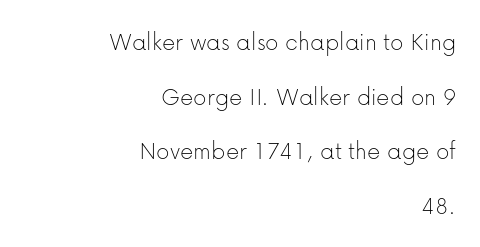
Vertical stems look standard width or narrower in stroke. Characters follow at the spacing the type designer built in. A typesetter would call this leading open, well beyond the default. The lettering stays uniformly vertical, giving the passage a roman look. The specimen omits any rule beneath the text block's lines. One-word summary of the alignment: right.
